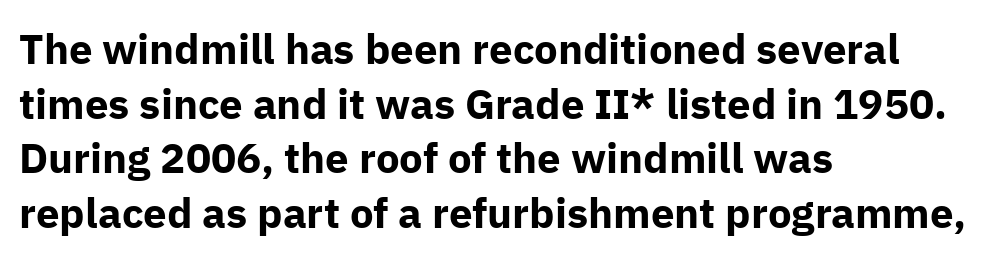
{"serif": "no", "italic": "no", "bold": "yes", "weight": "bold", "width": "normal", "stroke_contrast": "low", "x_height": "medium", "monospaced": "no", "underline": "no", "align": "left", "line_spacing": "normal", "line_spacing_ratio": 1.3, "letter_spacing": "normal", "letter_spacing_em": 0.0, "glyph_px": 42}
